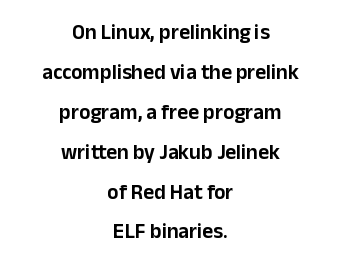
How would I describe the line gaps? Wide and relaxed. Notice how the passage keeps no hard edge, just a central spine. Unmarked baselines from the first word to the last. No italicization has been applied; the sample stays upright.
